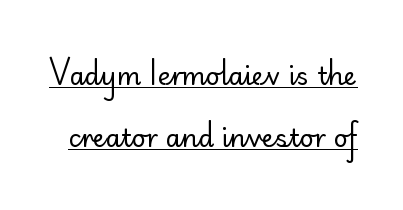
Q: Is the text bold? A: No.
Q: Is the text italic (slanted)? A: No, it is upright.
Q: Is the text underlined? A: Yes.
Q: Is the spacing between letters normal or unusually wide? A: Normal.
Q: Is the spacing between lines tight, normal or loose? A: Loose.
